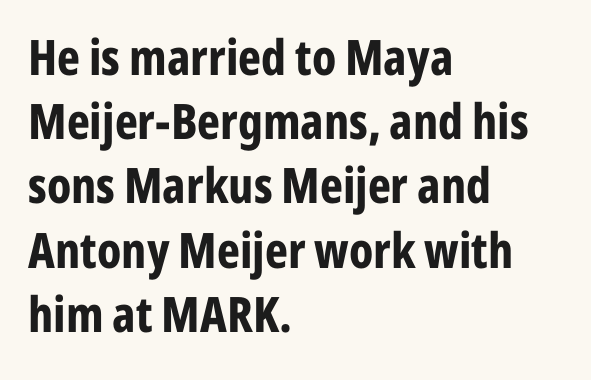
The image shows 49 px bold, condensed sans-serif type, upright; set left-aligned, normal line spacing (1.31x), normal letter spacing, not underlined; low stroke contrast and a medium x-height.
